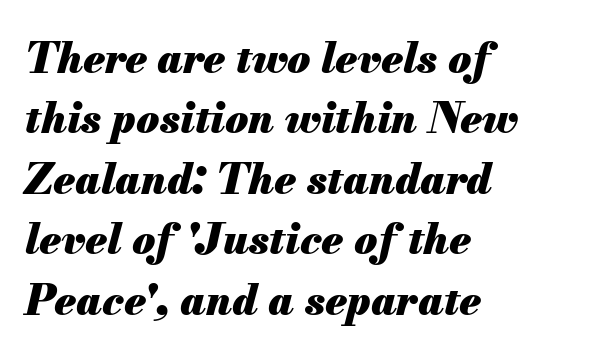
{"italic": "yes", "lean": "right", "slant_degrees": 13, "bold": "yes", "weight": "heavy", "width": "normal", "stroke_contrast": "medium", "x_height": "small", "monospaced": "no", "underline": "no", "align": "left", "line_spacing": "normal", "line_spacing_ratio": 1.44, "letter_spacing": "normal", "letter_spacing_em": 0.0, "glyph_px": 42}
